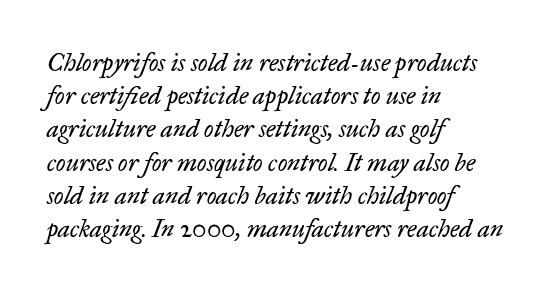
{"italic": "yes", "lean": "right", "slant_degrees": 17, "bold": "no", "underline": "no", "align": "left", "line_spacing": "normal", "line_spacing_ratio": 1.33, "letter_spacing": "normal", "letter_spacing_em": 0.0, "glyph_px": 25}
